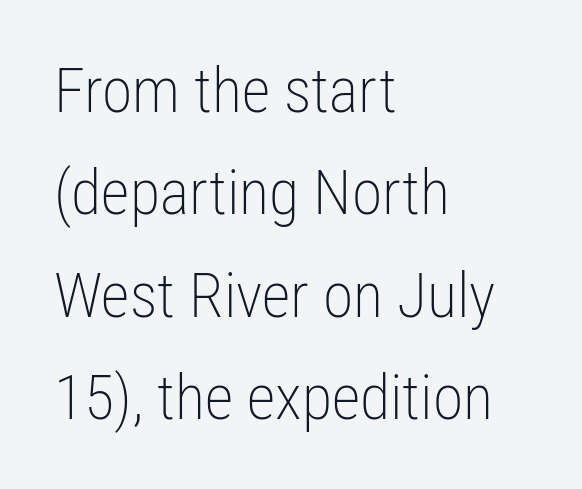
Grotesque or geometric, the face here clearly has no serifs. The letters stand straight up with perfectly vertical stems. Every row of glyphs begins at an identical x-position on the left. Regarding leading, the lines here are spaced in the standard way. A typesetter would call this proportional, since set widths differ per character.
